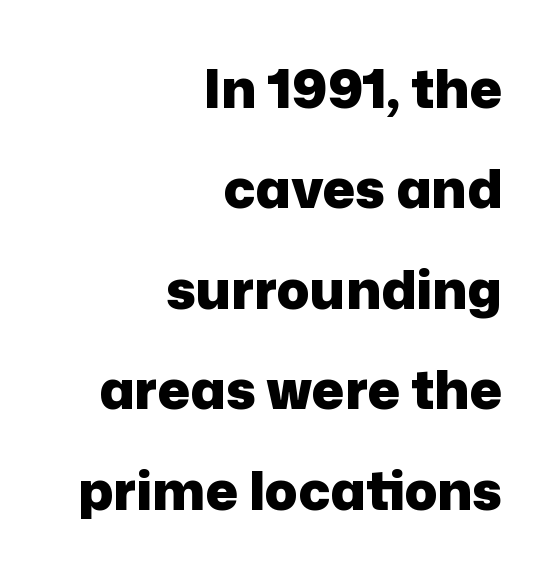
You could not count columns in this text — the font is proportionally spaced. Beneath every word, the page is bare. The letterforms sit shoulder to shoulder at normal distance. Every row of glyphs terminates at an identical x-position on the right.
